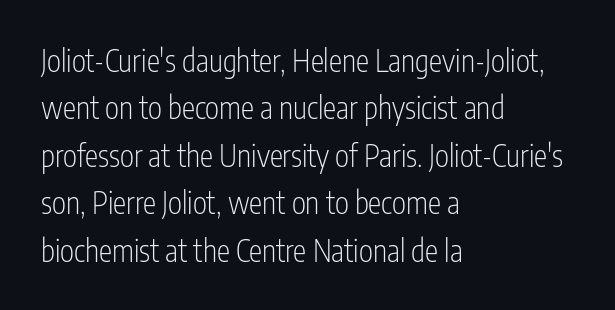
The image shows 30 px light, condensed sans-serif type, upright; set left-aligned, normal line spacing (1.58x), normal letter spacing, not underlined; low stroke contrast and a medium x-height.
